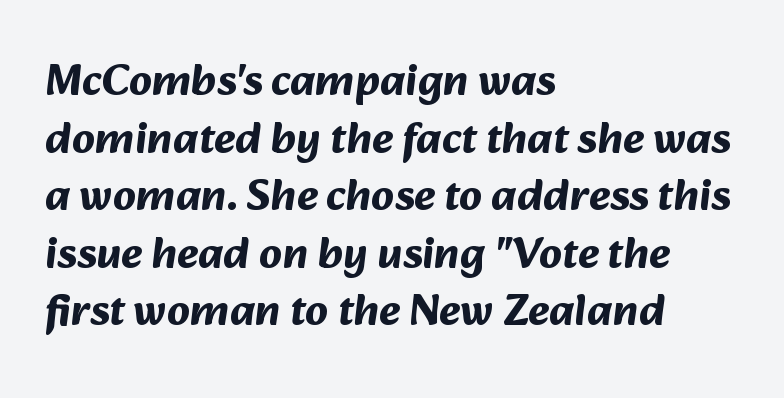
Examine the stroke ends and you'll find no serifs. Alignment: flush left. Vertically, the passage feels balanced, rows spaced as you'd expect. The rendering keeps characters at their native spacing. The face used here is proportionally spaced, like ordinary book or web type.
